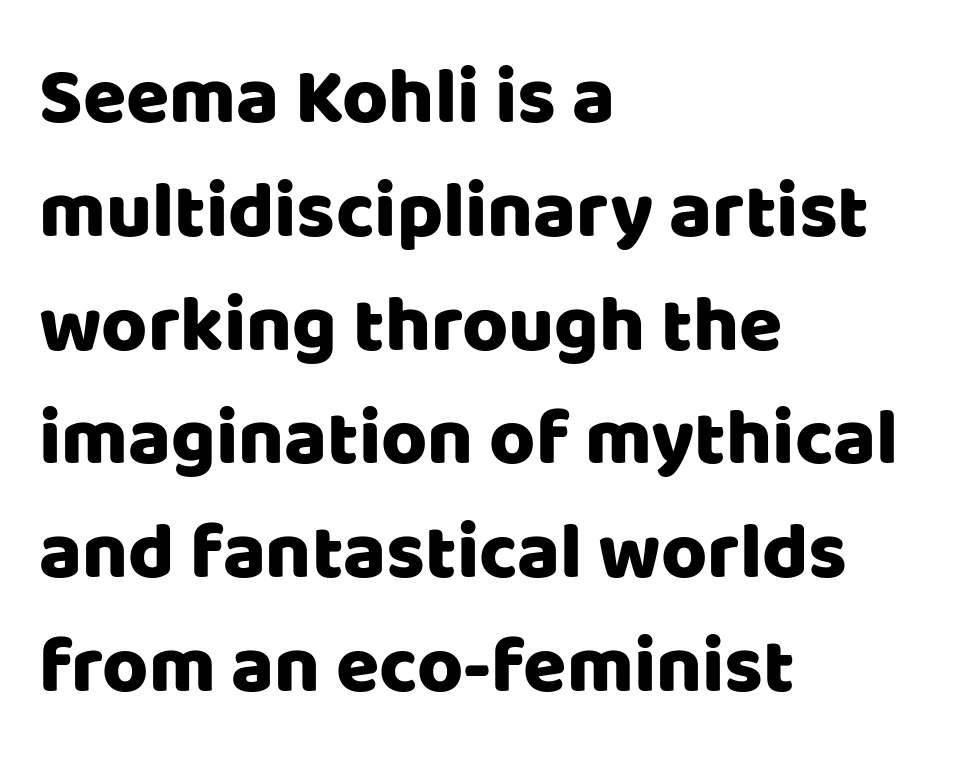
The image shows 79 px sans-serif type, upright; set left-aligned, normal line spacing (1.44x), normal letter spacing, not underlined; low stroke contrast and a large x-height.
